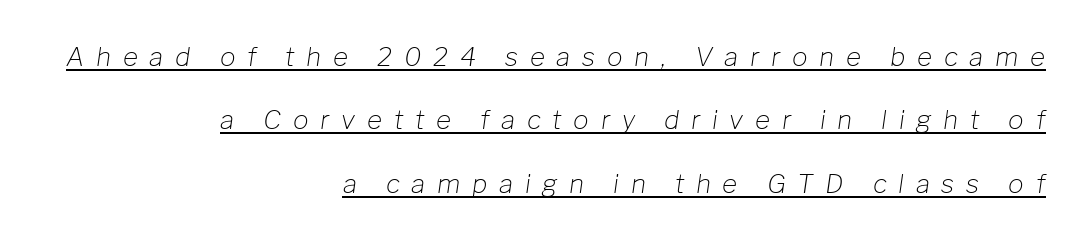
The passage shown is underscored from start to finish. Visually the block forms a straight wall on the right and a jagged coastline on the left. There's an unmistakable incline to the writing here. Stem width sits at or under what a default text font uses.
